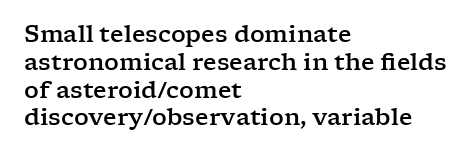
Here the glyphs are tracked normally, forming tight word shapes. The specimen omits any rule beneath the text block's lines. Vertical strokes here are truly vertical. The lines in this sample share a left origin and differ only in where they stop.
